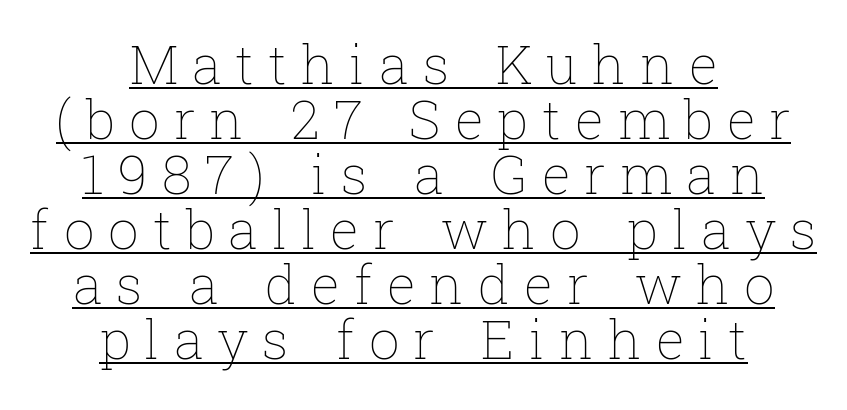
A light-to-regular cut is what we see here. Varying glyph widths throughout — classic text-font behaviour. Has an underline been added? It has. Where is the straight margin? There isn't one; the lines are centered.
